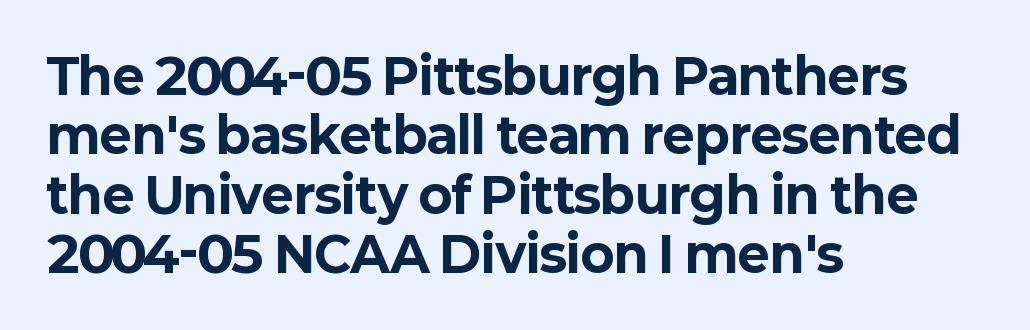
The foot of each line stays bare and open. In terms of letterform style, serifs are entirely absent. The line texture is even and compact thanks to regular tracking. Vertical strokes here are truly vertical. Does the copy run flush right? No — it runs flush left. Here the designer chose a conventional face with non-uniform glyph widths.
